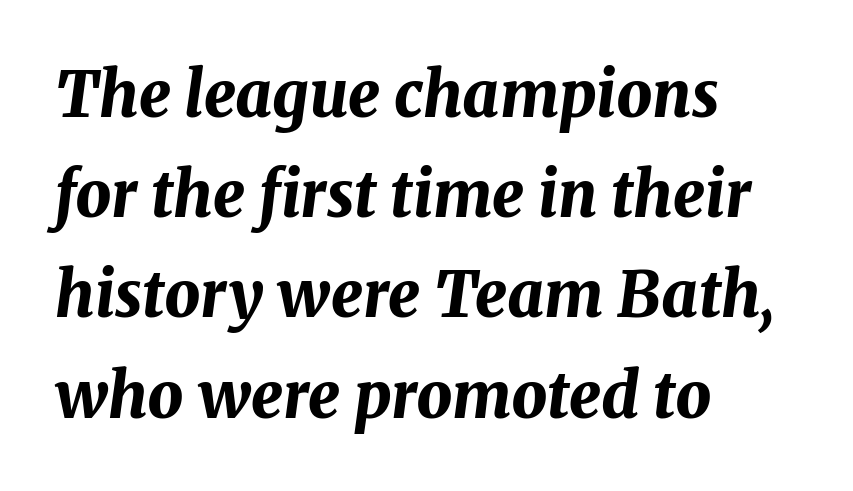
The image shows 63 px bold type, italic (leaning right); set left-aligned, normal line spacing (1.59x), normal letter spacing, not underlined; medium stroke contrast and a medium x-height.
